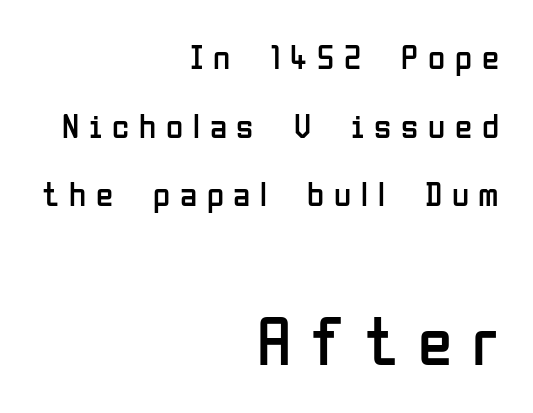
The image shows 70 px regular-weight, condensed sans-serif type, upright; set right-aligned, loose line spacing (1.96x), unusually wide letter spacing (+0.28 em), not underlined; the second (bottom) block is 2.0x larger; low stroke contrast and a medium x-height.
